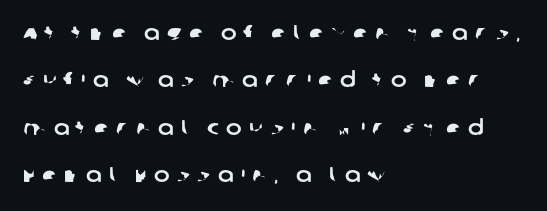
Q: Is the text underlined? A: No.
Q: How is the paragraph aligned? A: Left-aligned.
Q: Is the spacing between letters normal or unusually wide? A: Unusually wide.
Q: Is the spacing between lines tight, normal or loose? A: Loose.
